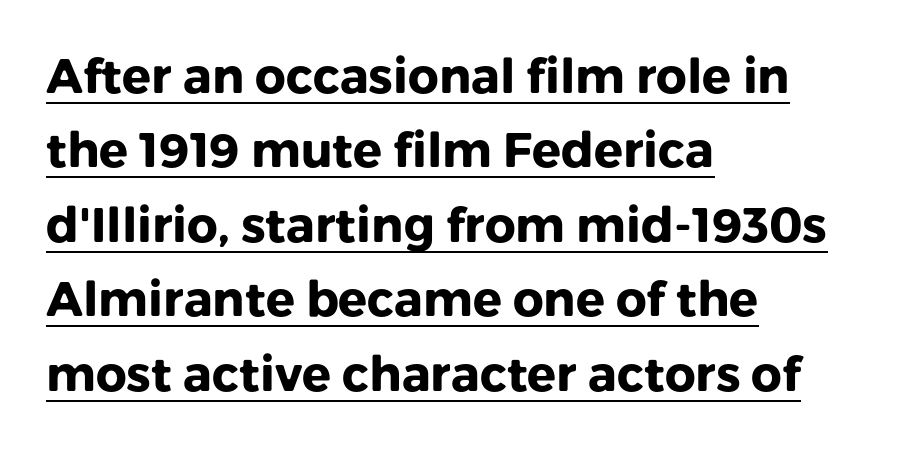
Weight check: bold — yes, fully. The lines are quadded left. No italicization has been applied; the sample stays upright. Leading matches the norm, producing a regular column. The face used here is proportionally spaced, like ordinary book or web type. The designer went with a sans here, leaving each stem footless.
